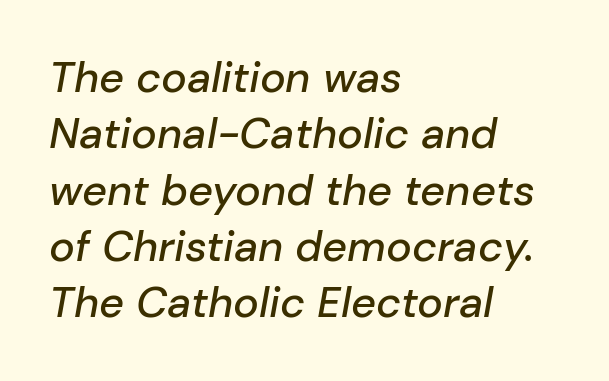
Q: Is the text italic (slanted)? A: Yes, it leans right by about 10 degrees.
Q: Is the text underlined? A: No.
Q: How is the paragraph aligned? A: Left-aligned.
Q: Is the spacing between letters normal or unusually wide? A: Normal.
Q: Is the spacing between lines tight, normal or loose? A: Normal.
Q: Width (condensed, normal, or wide)? A: Normal.
Q: Stroke contrast? A: Low.
Q: x-height? A: Medium.
Q: Monospaced? A: No.
